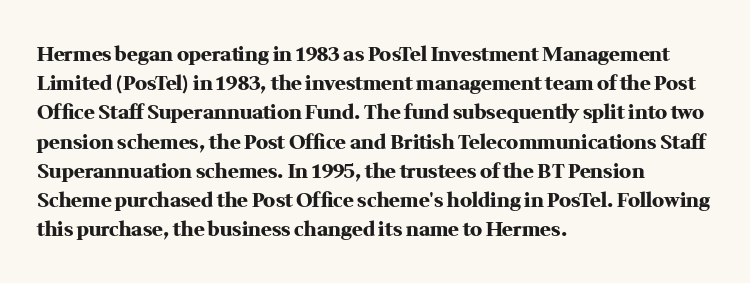
{"italic": "no", "bold": "yes", "underline": "no", "align": "left", "line_spacing": "normal", "line_spacing_ratio": 1.46, "letter_spacing": "normal", "letter_spacing_em": 0.0, "glyph_px": 20}
